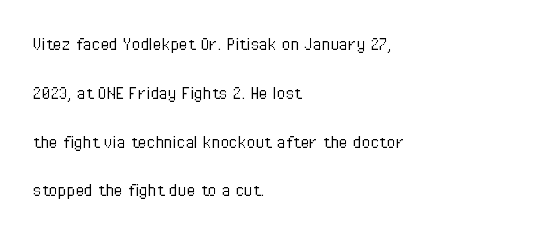
The strokes are not fattened; the text isn't bold. Is there much room between lines? Yes — plenty of vertical air separates them. No word sits above an underline. The compositor pushed each line to the left boundary.
